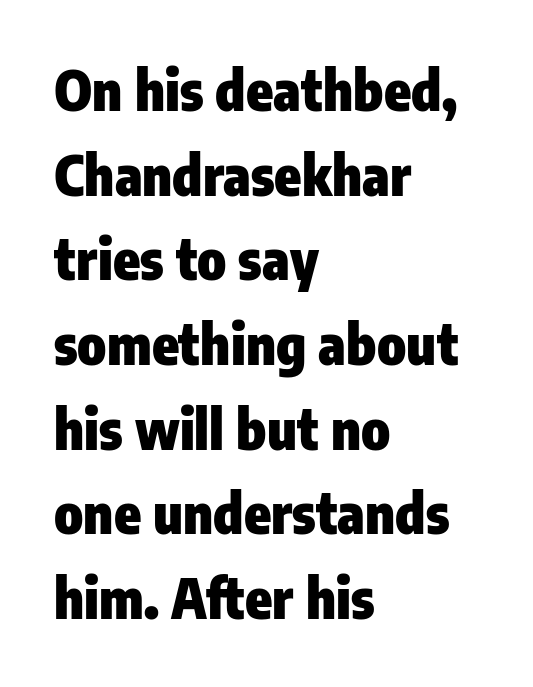
{"serif": "no", "italic": "no", "bold": "yes", "weight": "heavy", "width": "condensed", "stroke_contrast": "low", "x_height": "medium", "monospaced": "no", "underline": "no", "align": "left", "line_spacing": "normal", "line_spacing_ratio": 1.54, "letter_spacing": "normal", "letter_spacing_em": 0.0, "glyph_px": 55}
